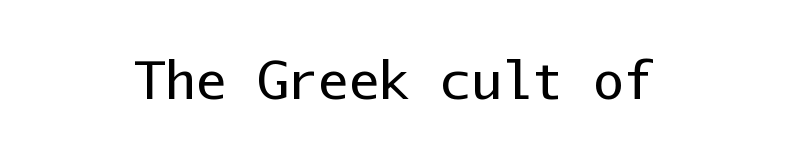
The image shows 51 px regular-weight sans-serif type, upright, monospaced; set centered, normal letter spacing, not underlined; low stroke contrast and a medium x-height.
